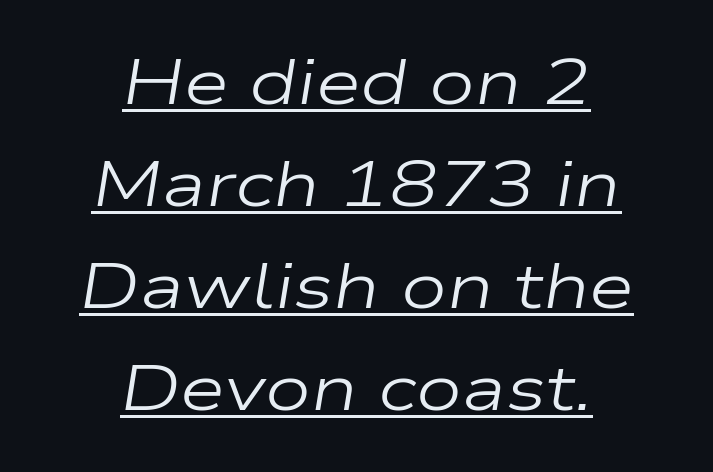
Q: Is the text bold? A: No.
Q: Is the text italic (slanted)? A: Yes, it leans right by about 9 degrees.
Q: Is the text underlined? A: Yes.
Q: How is the paragraph aligned? A: Centered.
Q: Is the spacing between letters normal or unusually wide? A: Normal.
Q: Is the spacing between lines tight, normal or loose? A: Normal.
Q: Width (condensed, normal, or wide)? A: Wide.
Q: Stroke contrast? A: Low.
Q: x-height? A: Medium.
Q: Monospaced? A: No.
